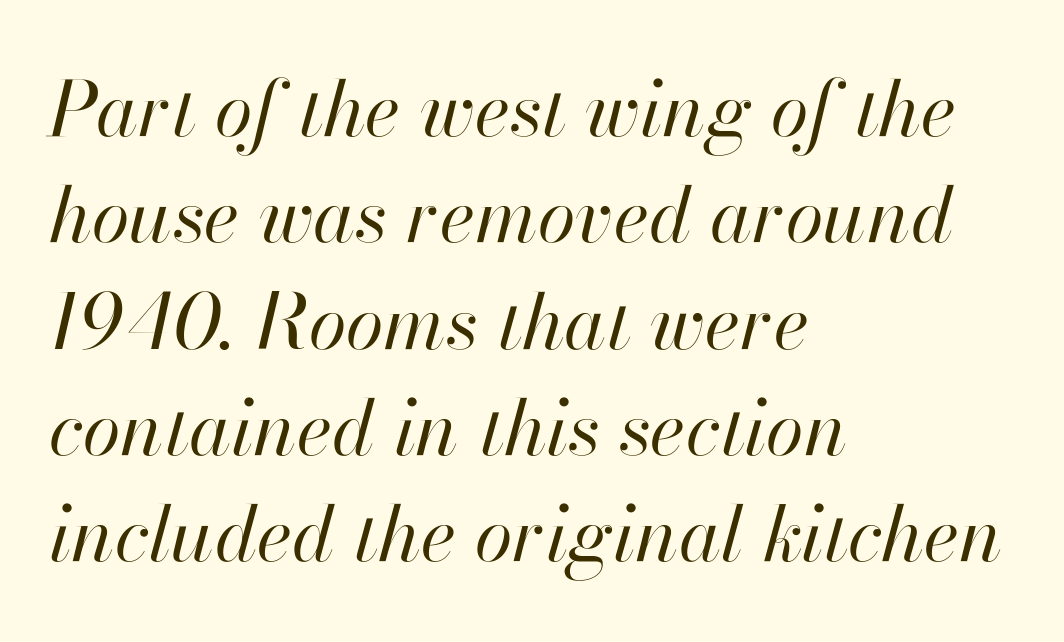
{"italic": "yes", "lean": "right", "slant_degrees": 13, "bold": "no", "weight": "regular", "width": "normal", "stroke_contrast": "high", "x_height": "small", "monospaced": "no", "underline": "no", "align": "left", "line_spacing": "normal", "line_spacing_ratio": 1.38, "letter_spacing": "normal", "letter_spacing_em": 0.0, "glyph_px": 77}
